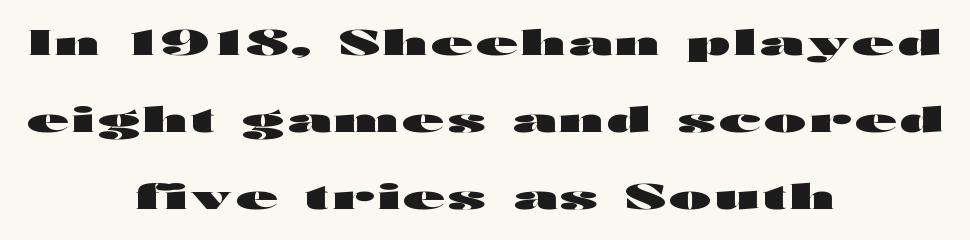
Q: Is the text bold? A: Yes.
Q: Is the text italic (slanted)? A: No, it is upright.
Q: Is the typeface a serif or a sans-serif typeface? A: Sans-serif.
Q: Is the text underlined? A: No.
Q: How is the paragraph aligned? A: Centered.
Q: Is the spacing between lines tight, normal or loose? A: Loose.
Q: Width (condensed, normal, or wide)? A: Wide.
Q: Stroke contrast? A: High.
Q: x-height? A: Medium.
Q: Monospaced? A: No.
